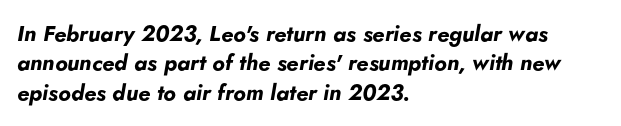
The image shows 22 px bold type, italic (leaning right); set left-aligned, normal line spacing (1.33x), normal letter spacing, not underlined.
